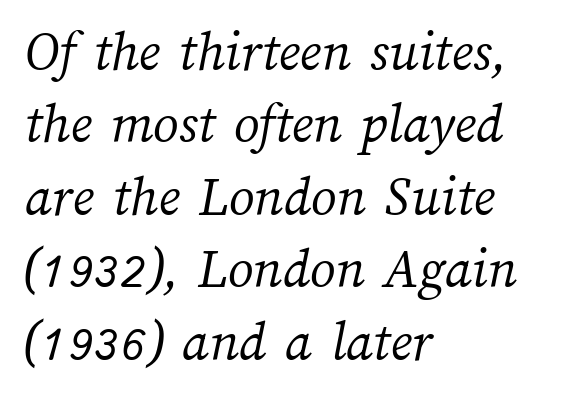
The image shows 57 px light type; set left-aligned, normal line spacing (1.27x), normal letter spacing, not underlined; medium stroke contrast and a medium x-height.
